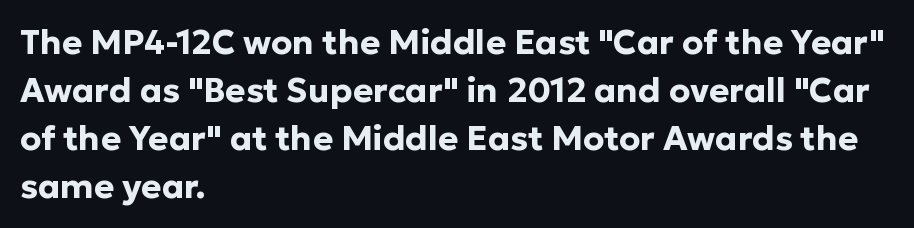
The image shows 34 px bold sans-serif type, upright; set left-aligned, normal line spacing (1.41x), normal letter spacing, not underlined; low stroke contrast and a medium x-height.
